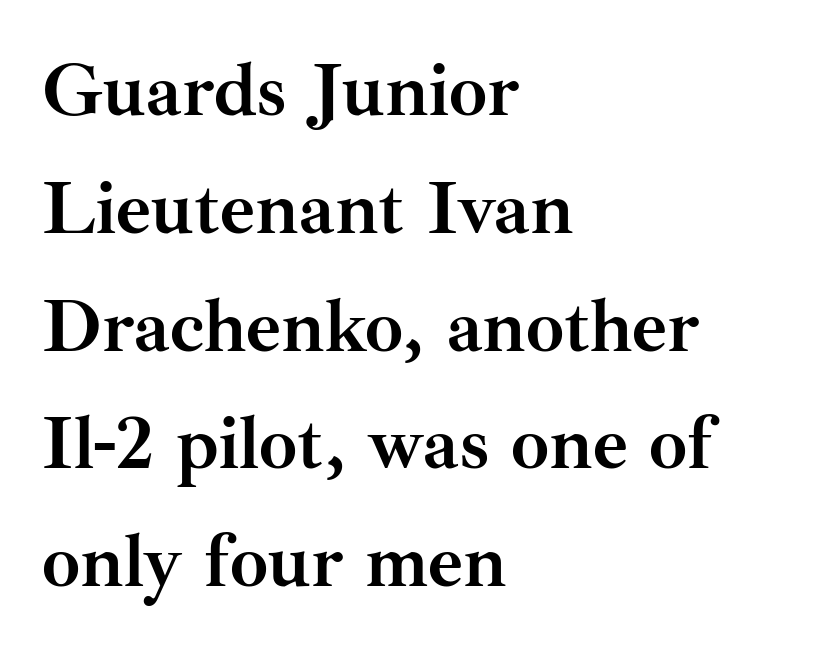
Just letters on the line, the space beneath them empty. In terms of letterform style, serifs are clearly present. Strong, thick strokes mark this as bold type. Nothing unusual about the tracking: characters are spaced as the font intends. The axis of the letterforms is exactly vertical.
